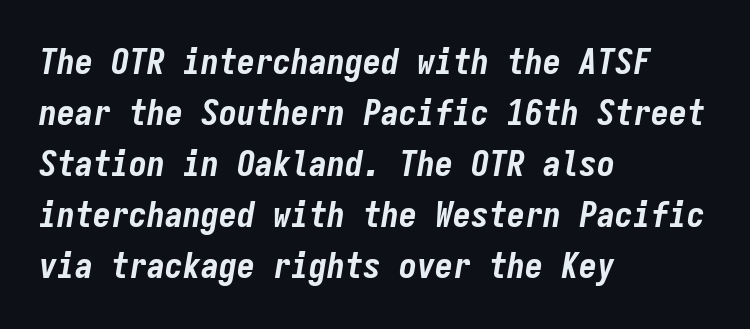
Q: Is the text bold? A: Yes.
Q: Is the text italic (slanted)? A: Yes, it leans right by about 9 degrees.
Q: Is the text underlined? A: No.
Q: How is the paragraph aligned? A: Left-aligned.
Q: Is the spacing between letters normal or unusually wide? A: Normal.
Q: Is the spacing between lines tight, normal or loose? A: Normal.
Q: Width (condensed, normal, or wide)? A: Condensed.
Q: Stroke contrast? A: Low.
Q: x-height? A: Medium.
Q: Monospaced? A: Yes.
